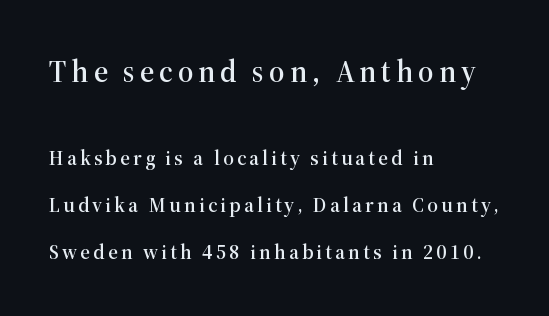
The image shows 31 px serif type, upright; set left-aligned, loose line spacing (2.23x), not underlined; the first (top) block is 1.48x larger; high stroke contrast and a medium x-height.
